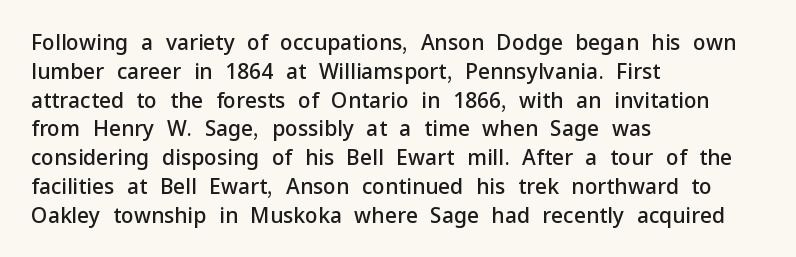
The image shows 21 px text type, upright; set left-aligned, normal line spacing (1.37x), normal letter spacing, not underlined.
